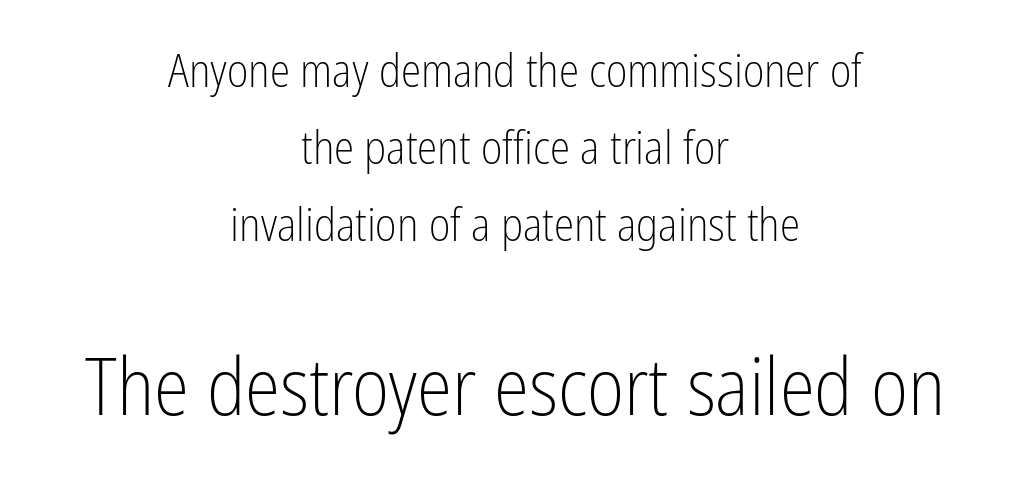
Varying glyph widths throughout — classic text-font behaviour. The glyphs in this specimen are sans serif. Only glyphs here, with clear space below each row. The lines are quadded center. Is there any slant? The stems are plumb.
